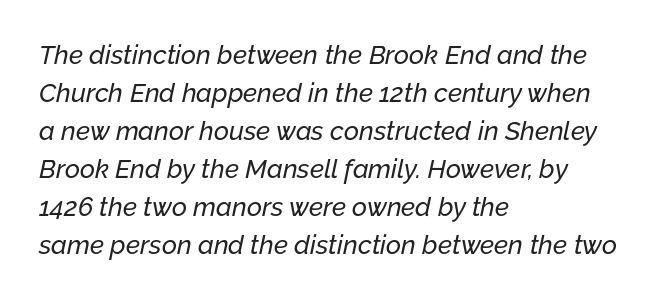
{"italic": "yes", "lean": "right", "slant_degrees": 12, "underline": "no", "align": "left", "line_spacing": "normal", "line_spacing_ratio": 1.46, "letter_spacing": "normal", "letter_spacing_em": 0.0, "glyph_px": 26}
